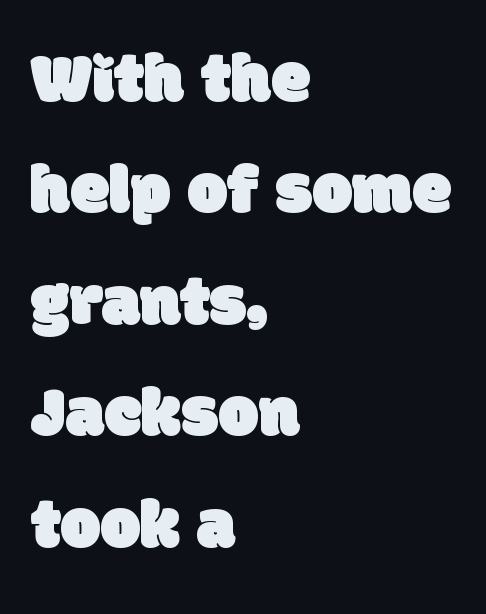
Q: Is the typeface a serif or a sans-serif typeface? A: Sans-serif.
Q: Is the text underlined? A: No.
Q: How is the paragraph aligned? A: Left-aligned.
Q: Is the spacing between letters normal or unusually wide? A: Normal.
Q: Is the spacing between lines tight, normal or loose? A: Normal.
Q: Width (condensed, normal, or wide)? A: Normal.
Q: Stroke contrast? A: Low.
Q: x-height? A: Large.
Q: Monospaced? A: No.
